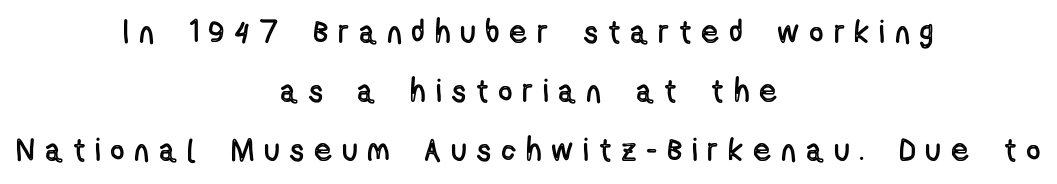
Q: Is the text italic (slanted)? A: No, it is upright.
Q: Is the text underlined? A: No.
Q: How is the paragraph aligned? A: Centered.
Q: Is the spacing between letters normal or unusually wide? A: Unusually wide.
Q: Width (condensed, normal, or wide)? A: Condensed.
Q: x-height? A: Medium.
Q: Monospaced? A: No.
